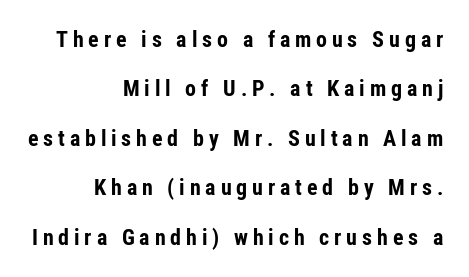
The image shows 22 px bold type, upright; set right-aligned, loose line spacing (2.25x), unusually wide letter spacing (+0.22 em), not underlined.
